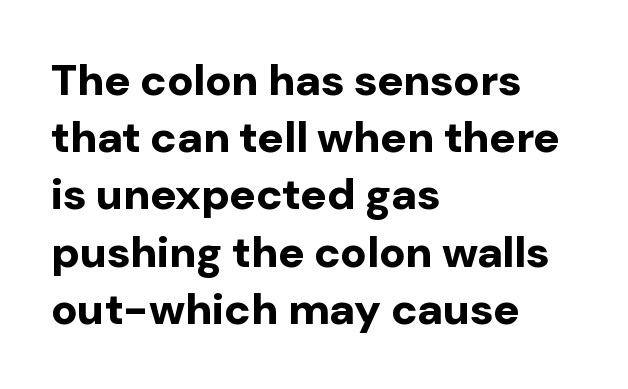
The image shows 44 px bold sans-serif type, upright; set left-aligned, normal line spacing (1.3x), normal letter spacing, not underlined; low stroke contrast and a medium x-height.
